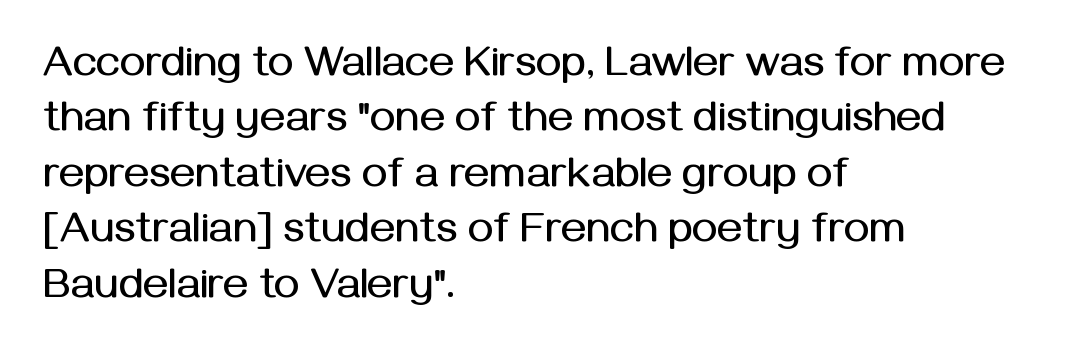
The letters stand straight up with perfectly vertical stems. This sample is left-justified, so line endings fall wherever the words run out. A typesetter would label this face a sans. These lines are rendered in a variable-pitch font. A typesetter would call this zero additional tracking. Descender tails drop into unmarked territory.
